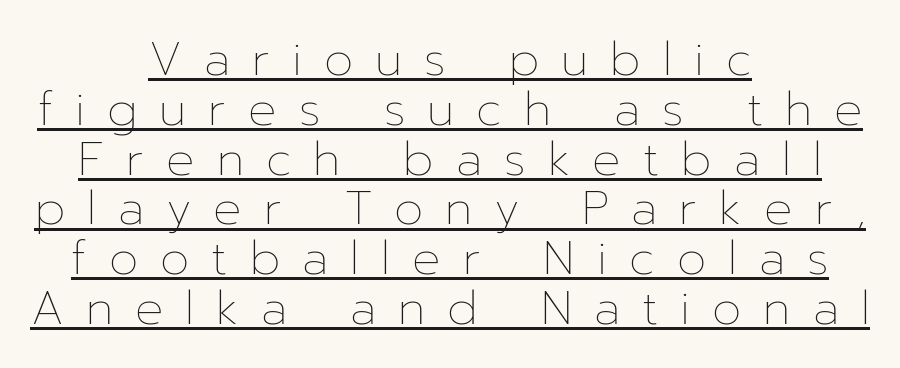
Weight: not bold — regular or lighter. A baseline rule has been typeset under these characters. Italic? Not at all — the glyphs are vertical. Tracking value appears strongly positive — letters spread wide. The whitespace from short lines is split evenly between both sides.
